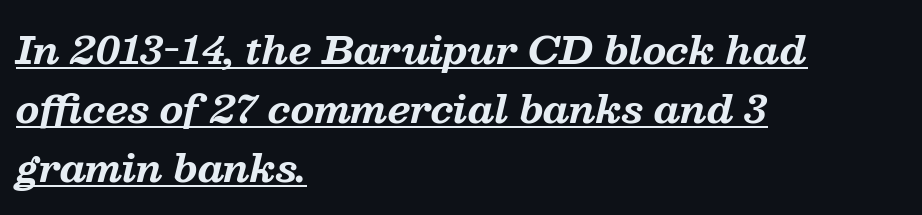
The letterforms sit shoulder to shoulder at normal distance. Notice how the stems are inclined rather than vertical — that's the hallmark of italics. The passage shown is typed in a proportional face where columns would drift. The glyphs have the mass of a bold cut. Stroke terminals: seriffed.
